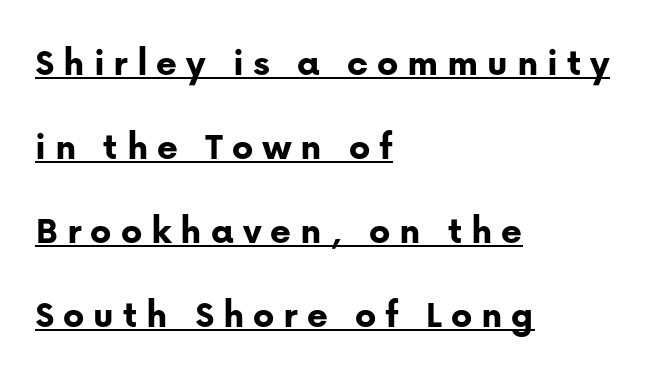
{"serif": "no", "italic": "no", "bold": "yes", "weight": "bold", "width": "normal", "stroke_contrast": "low", "x_height": "medium", "monospaced": "no", "underline": "yes", "align": "left", "line_spacing": "loose", "line_spacing_ratio": 2.1, "letter_spacing": "wide", "letter_spacing_em": 0.22, "glyph_px": 40}
